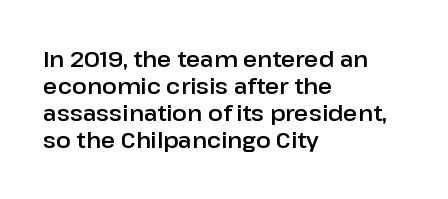
The image shows 22 px text type, upright; set left-aligned, line spacing 1.23x, normal letter spacing, not underlined.
